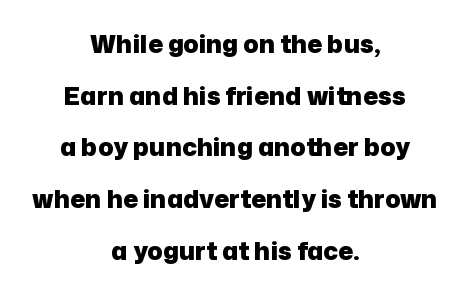
{"italic": "no", "bold": "yes", "underline": "no", "align": "center", "line_spacing": "loose", "line_spacing_ratio": 2.07, "letter_spacing": "normal", "letter_spacing_em": 0.0, "glyph_px": 25}
